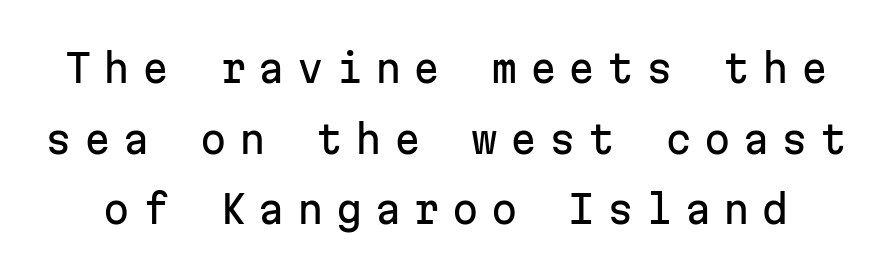
{"serif": "no", "italic": "no", "width": "normal", "stroke_contrast": "low", "x_height": "medium", "monospaced": "yes", "underline": "no", "line_spacing_ratio": 1.86, "letter_spacing": "wide", "letter_spacing_em": 0.32, "glyph_px": 38}
